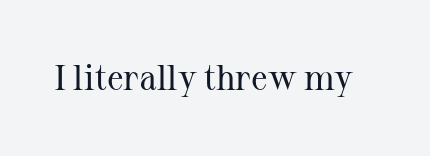
Letters have the restrained weight of plain body copy at most. Bare-footed words on every line. Standard letterfit; no display-style spreading of the glyphs. Do the characters align in a grid? No, the font is proportional. If you drew a line through each stem, it would be perfectly vertical. Serifs: yes, visible at the terminals of the letterforms.
